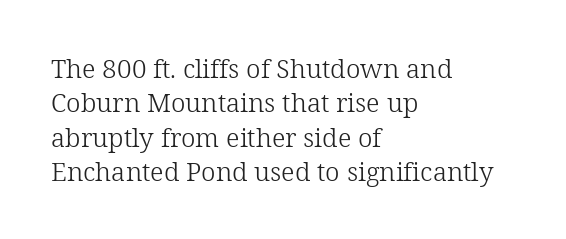
The image shows 26 px text type, upright; set left-aligned, normal line spacing (1.32x), normal letter spacing, not underlined.
